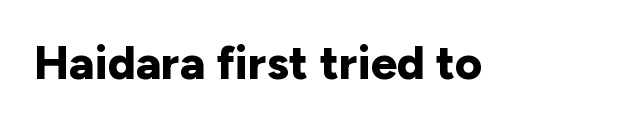
{"serif": "no", "italic": "no", "bold": "yes", "weight": "bold", "width": "normal", "stroke_contrast": "low", "x_height": "medium", "monospaced": "no", "underline": "no", "letter_spacing": "normal", "letter_spacing_em": 0.0, "glyph_px": 47}
